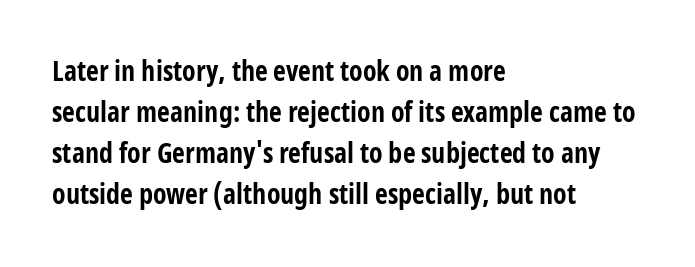
Q: Is the text bold? A: Yes.
Q: Is the text italic (slanted)? A: No, it is upright.
Q: Is the typeface a serif or a sans-serif typeface? A: Sans-serif.
Q: Is the text underlined? A: No.
Q: How is the paragraph aligned? A: Left-aligned.
Q: Is the spacing between letters normal or unusually wide? A: Normal.
Q: Is the spacing between lines tight, normal or loose? A: Normal.
Q: Width (condensed, normal, or wide)? A: Condensed.
Q: Stroke contrast? A: Low.
Q: x-height? A: Medium.
Q: Monospaced? A: No.
